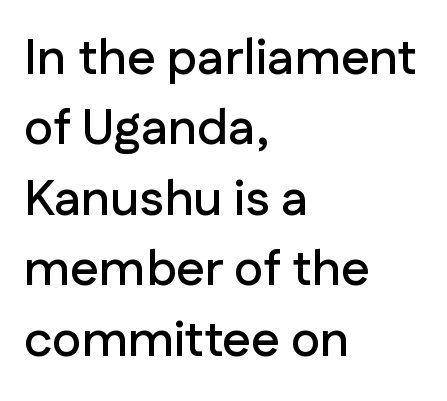
Spacing between characters is what you'd get straight out of the box. The paragraph has a hard left edge and a soft right edge. Observe the absence of serifs on each vertical stroke in this sample. Characters remain perfectly vertical along every line. Regular leading.
